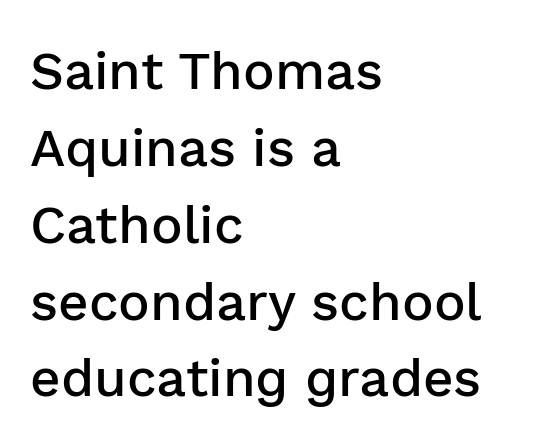
Letterform terminals end flat and unadorned throughout the passage. Observe the ordinary spacing: letters are neighbours, not strangers. Stroke thickness is moderately raised; the sample reads as semibold. The rendering uses a moderate line-height, typical for paragraphs. This sample uses an upright cut, with every glyph sitting square on the baseline. The area under the type is left untouched.
